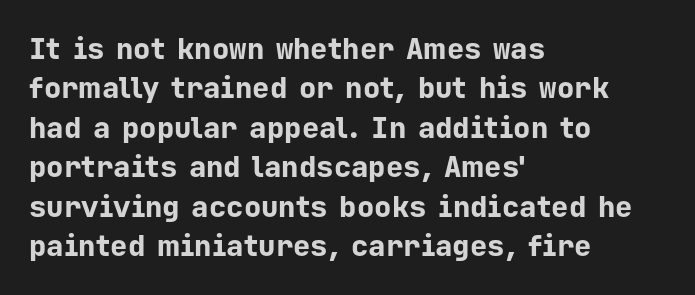
Here the glyphs are tracked normally, forming tight word shapes. Font category for this specimen: sans-serif. This block has exactly the height ordinary leading produces. Italic? Not at all — the glyphs are vertical. Monospaced: the letters line up in strict vertical columns. These words are printed bold, with thick strokes throughout.
